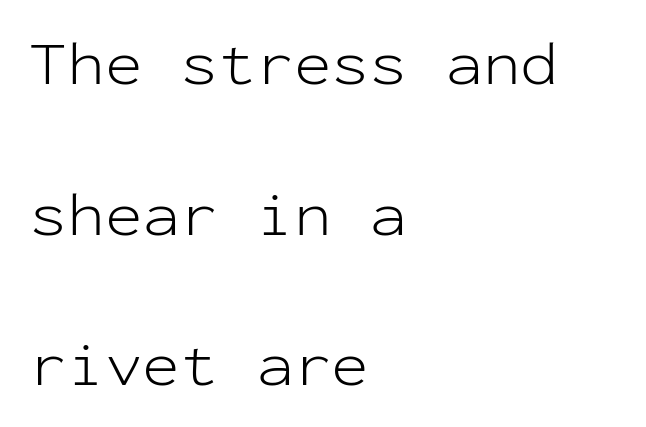
Q: Is the text bold? A: No.
Q: Is the text italic (slanted)? A: No, it is upright.
Q: Is the typeface a serif or a sans-serif typeface? A: Sans-serif.
Q: Is the text underlined? A: No.
Q: How is the paragraph aligned? A: Left-aligned.
Q: Is the spacing between letters normal or unusually wide? A: Normal.
Q: Is the spacing between lines tight, normal or loose? A: Loose.
Q: Width (condensed, normal, or wide)? A: Normal.
Q: Stroke contrast? A: Low.
Q: x-height? A: Medium.
Q: Monospaced? A: Yes.
